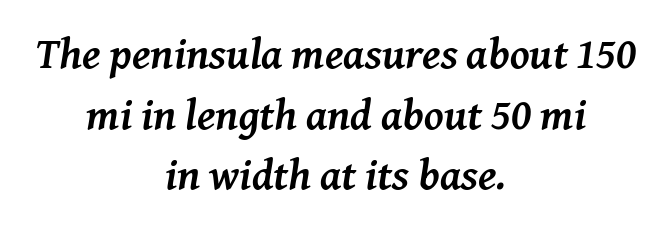
Q: Is the text bold? A: Yes.
Q: Is the text italic (slanted)? A: Yes, it leans right by about 8 degrees.
Q: Is the typeface a serif or a sans-serif typeface? A: Serif.
Q: Is the text underlined? A: No.
Q: How is the paragraph aligned? A: Centered.
Q: Is the spacing between letters normal or unusually wide? A: Normal.
Q: Is the spacing between lines tight, normal or loose? A: Normal.
Q: Width (condensed, normal, or wide)? A: Normal.
Q: Stroke contrast? A: Medium.
Q: x-height? A: Medium.
Q: Monospaced? A: No.
